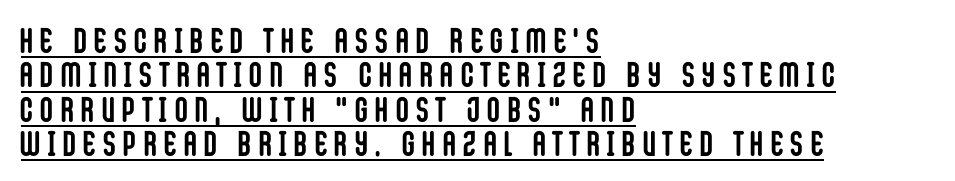
{"serif": "no", "italic": "no", "bold": "yes", "weight": "semibold", "width": "condensed", "stroke_contrast": "low", "x_height": "large", "monospaced": "no", "underline": "yes", "align": "left", "line_spacing": "tight", "line_spacing_ratio": 0.98, "letter_spacing": "wide", "letter_spacing_em": 0.22, "glyph_px": 35}
